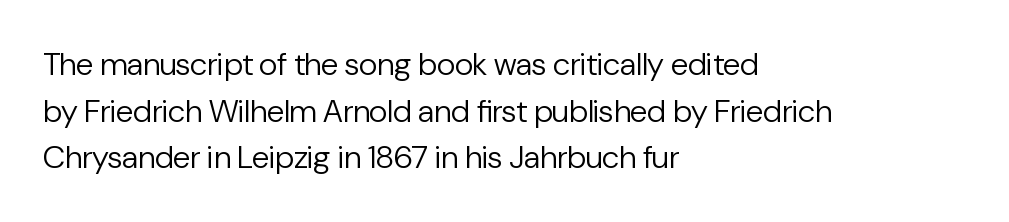
Notice how the stems are strictly vertical — no italics here. The passage shown is typeset with a sans-serif family. There is no visible air inserted between adjacent glyphs. The passage shown is not bold in any degree. Rows of type keep a routine distance in the vertical direction. Here the designer chose a conventional face with non-uniform glyph widths.
